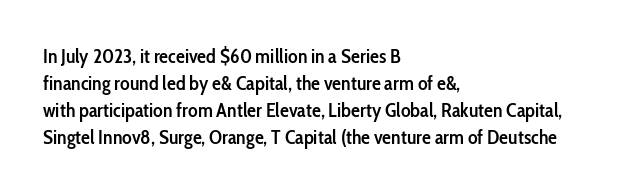
The image shows 20 px text type, upright; set left-aligned, normal line spacing (1.35x), normal letter spacing, not underlined.
